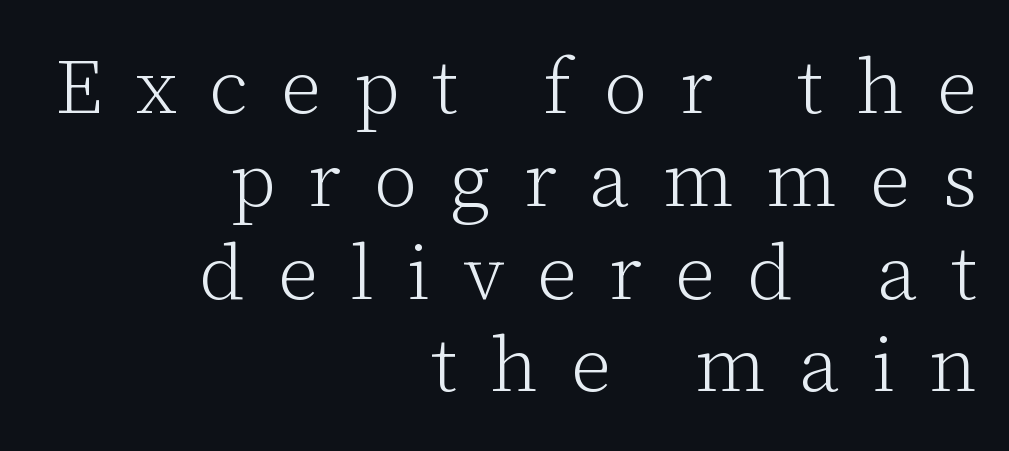
The image shows 78 px light serif type, upright; set right-aligned, line spacing 1.19x, unusually wide letter spacing (+0.42 em), not underlined; low stroke contrast and a medium x-height.
